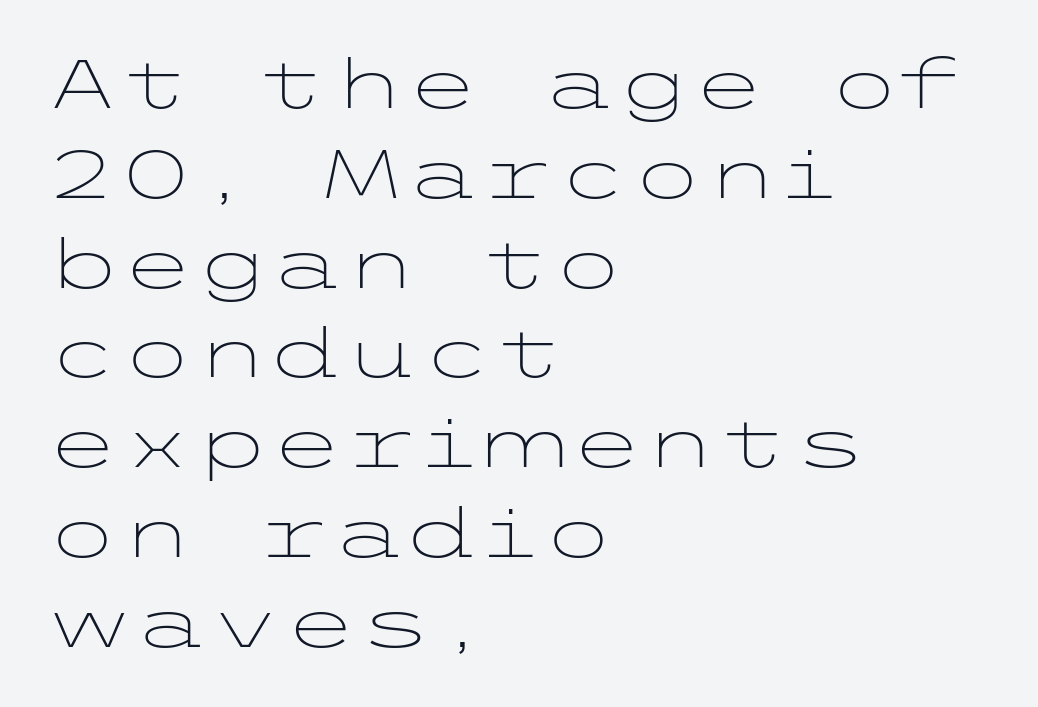
{"serif": "no", "italic": "no", "bold": "no", "weight": "light", "width": "wide", "stroke_contrast": "low", "x_height": "medium", "underline": "no", "align": "left", "line_spacing": "normal", "line_spacing_ratio": 1.32, "letter_spacing": "normal", "letter_spacing_em": 0.0, "glyph_px": 68}
